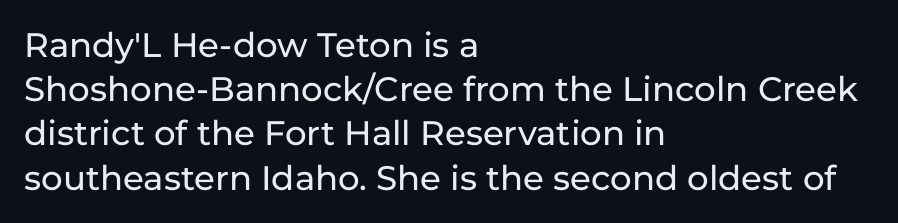
Q: Is the text italic (slanted)? A: No, it is upright.
Q: Is the typeface a serif or a sans-serif typeface? A: Sans-serif.
Q: Is the text underlined? A: No.
Q: How is the paragraph aligned? A: Left-aligned.
Q: Is the spacing between letters normal or unusually wide? A: Normal.
Q: Is the spacing between lines tight, normal or loose? A: Normal.
Q: Width (condensed, normal, or wide)? A: Normal.
Q: Stroke contrast? A: Low.
Q: x-height? A: Medium.
Q: Monospaced? A: No.
